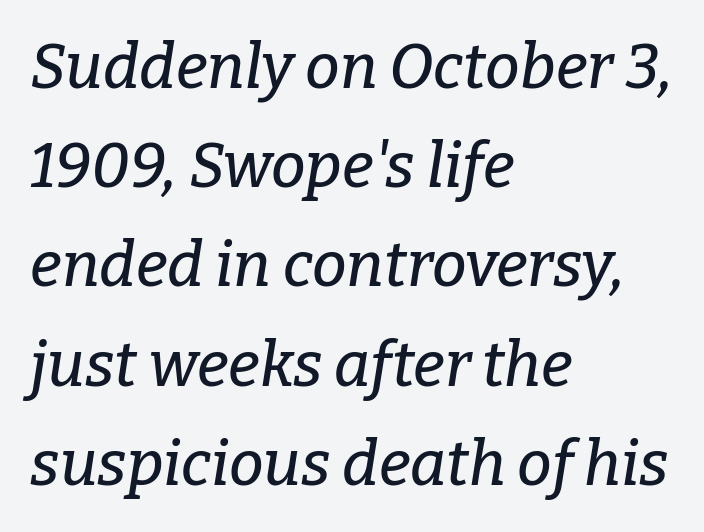
Emphasis-style slanted type is in use. This sample keeps an unexceptional amount of space between lines. If you drew a ruler down the left edge, every line would touch it. The passage shown is typeset with a serif family. Letter spacing: default. A typesetter would call this proportional, since set widths differ per character.
